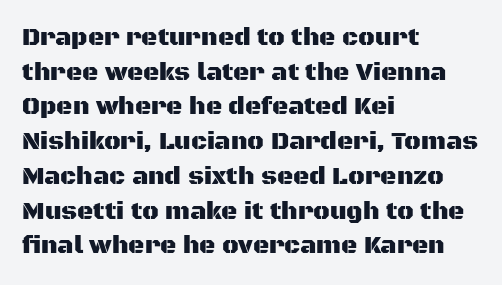
The image shows 25 px text type, upright; set left-aligned, normal line spacing (1.39x), normal letter spacing, not underlined.
